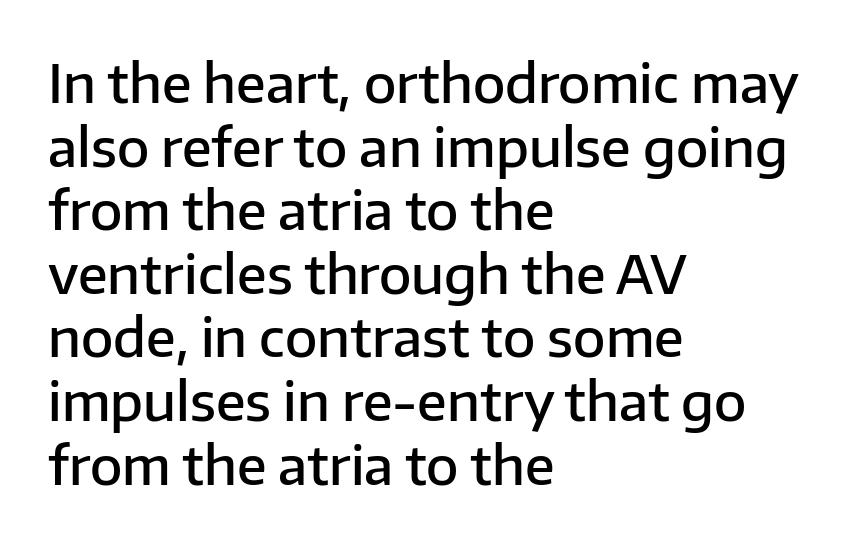
The image shows 53 px semibold sans-serif type, upright; set left-aligned, line spacing 1.2x, normal letter spacing, not underlined; low stroke contrast and a medium x-height.
